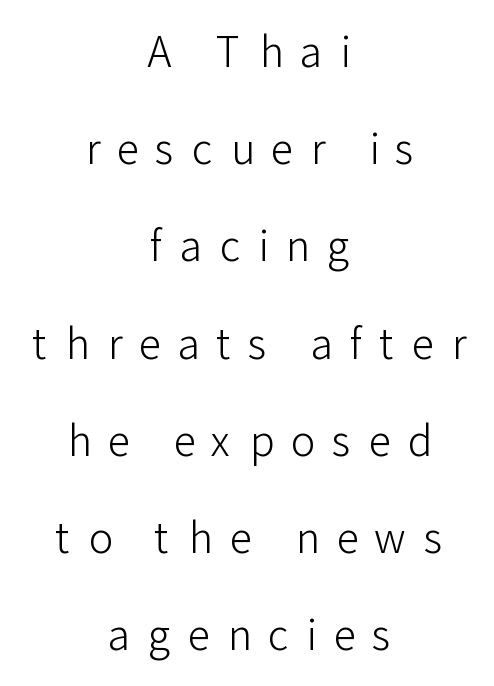
Every stem runs plumb, perpendicular to the baseline. Words appear elongated and porous because spacing is wide. Check the space under the baseline: it is left empty. These glyphs show unthickened strokes, regular width or finer.
